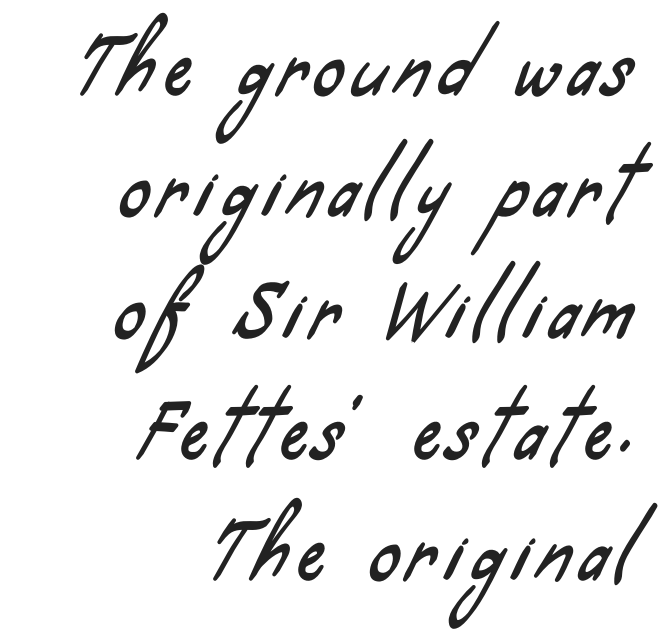
The image shows 74 px condensed sans-serif type; set right-aligned, normal line spacing (1.64x), not underlined; low stroke contrast and a small x-height.
